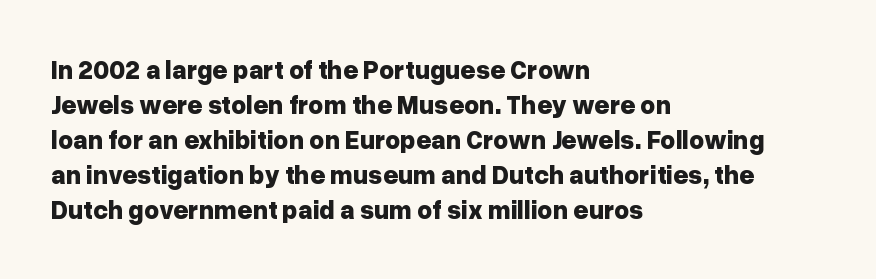
Q: Is the text bold? A: Yes.
Q: Is the text italic (slanted)? A: No, it is upright.
Q: Is the text underlined? A: No.
Q: How is the paragraph aligned? A: Left-aligned.
Q: Is the spacing between letters normal or unusually wide? A: Normal.
Q: Is the spacing between lines tight, normal or loose? A: Normal.
